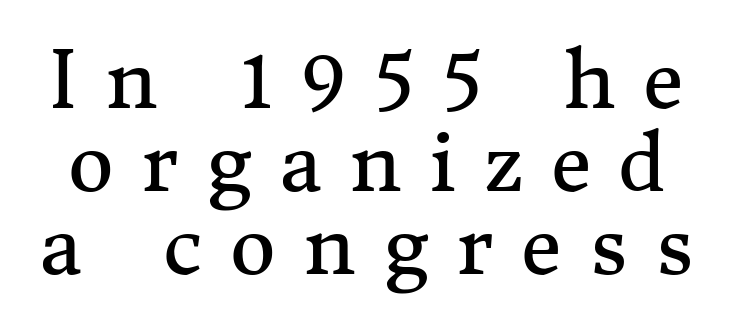
The face used here is rendered with a markedly widened letterfit. Whoever set this chose condensed vertical rhythm over breathing room. A typesetter would call this proportional, since set widths differ per character. No heavy texture on the line: the type isn't bold. You can tell from the footed stems that serif type was used.
